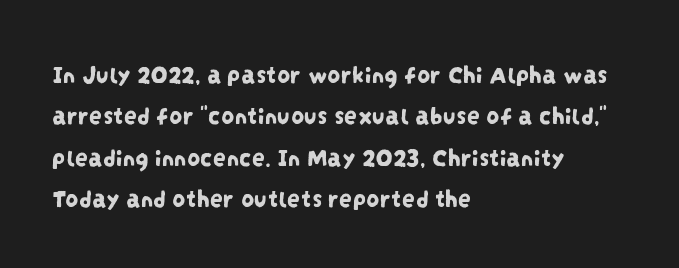
Beneath every word, the page is bare. Visually the block forms a straight wall on the left and a jagged coastline on the right. The lines sit at an ordinary, default distance from one another. A typesetter would call this zero additional tracking.
